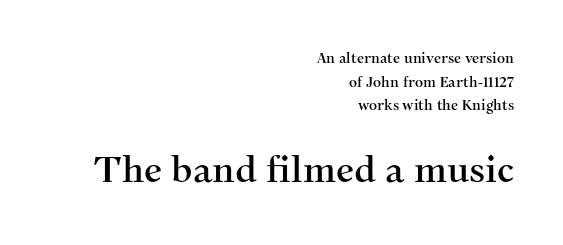
Q: Is the text italic (slanted)? A: No, it is upright.
Q: Is the typeface a serif or a sans-serif typeface? A: Serif.
Q: Is the text underlined? A: No.
Q: How is the paragraph aligned? A: Right-aligned.
Q: Is the spacing between letters normal or unusually wide? A: Normal.
Q: Is the spacing between lines tight, normal or loose? A: Normal.
Q: Which block of text is set in a larger size, the first (top) or the second (bottom)? A: The second (bottom) one.
Q: Width (condensed, normal, or wide)? A: Normal.
Q: Stroke contrast? A: Medium.
Q: x-height? A: Medium.
Q: Monospaced? A: No.
